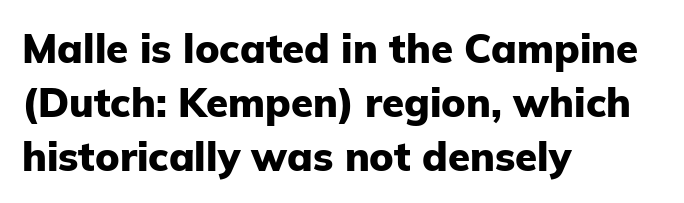
{"serif": "no", "italic": "no", "bold": "yes", "weight": "heavy", "width": "normal", "stroke_contrast": "low", "x_height": "medium", "monospaced": "no", "underline": "no", "align": "left", "line_spacing": "normal", "line_spacing_ratio": 1.35, "letter_spacing": "normal", "letter_spacing_em": 0.0, "glyph_px": 40}
